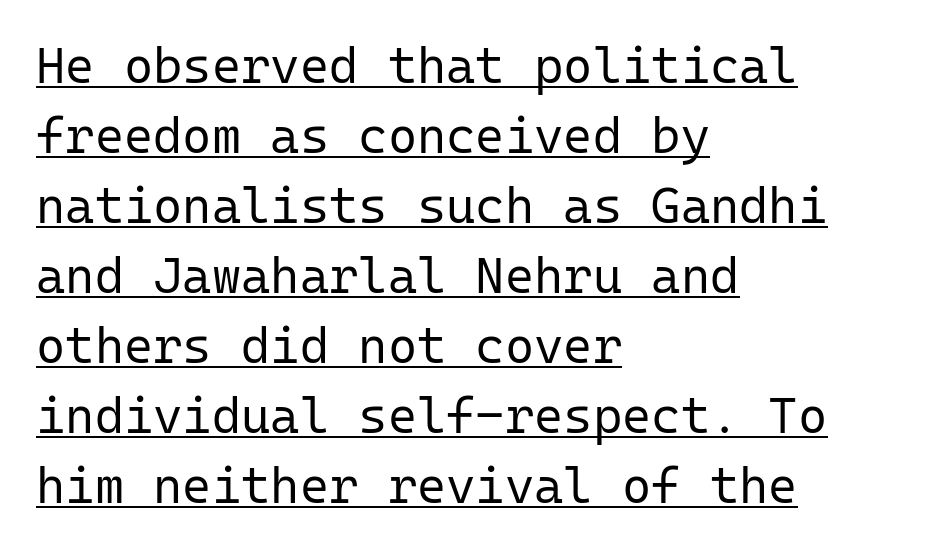
The image shows 50 px regular-weight sans-serif type, upright, monospaced; set left-aligned, normal line spacing (1.4x), normal letter spacing, underlined; low stroke contrast and a medium x-height.
